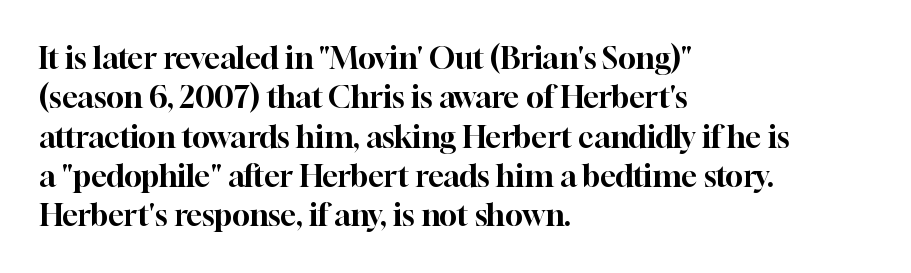
A typesetter would call this proportional, since set widths differ per character. The rendering shows small feet on the letterforms — a serif design. Rendered with straight, roman letterforms. Rule under the text: the space is simply empty.
